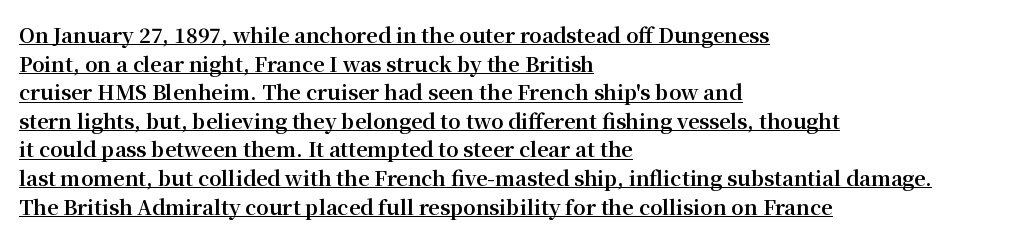
The image shows 20 px bold type, upright; set left-aligned, normal line spacing (1.43x), normal letter spacing, underlined.
